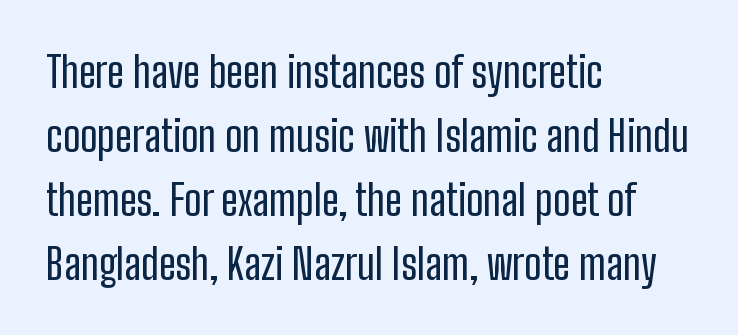
The image shows 42 px condensed sans-serif type, upright; set left-aligned, normal line spacing (1.52x), normal letter spacing, not underlined; low stroke contrast and a medium x-height.
